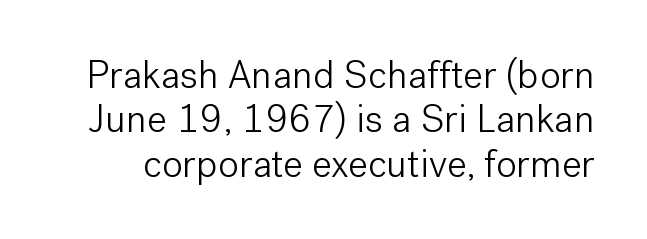
Do the characters align in a grid? No, the font is proportional. The glyphs are unaccompanied by any horizontal stroke below them. Compared with typical body copy, the letter spacing here is the same. Weight: not bold — regular or lighter.
